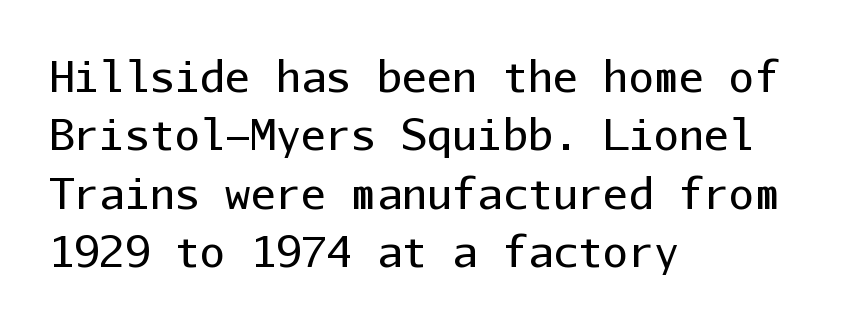
Does the lettering tilt? It doesn't — this is upright. Decoration check: the copy has no underline. One glance says typical: line gaps are just what's usual. You can tell from the bare stems that sans-serif type was used.
